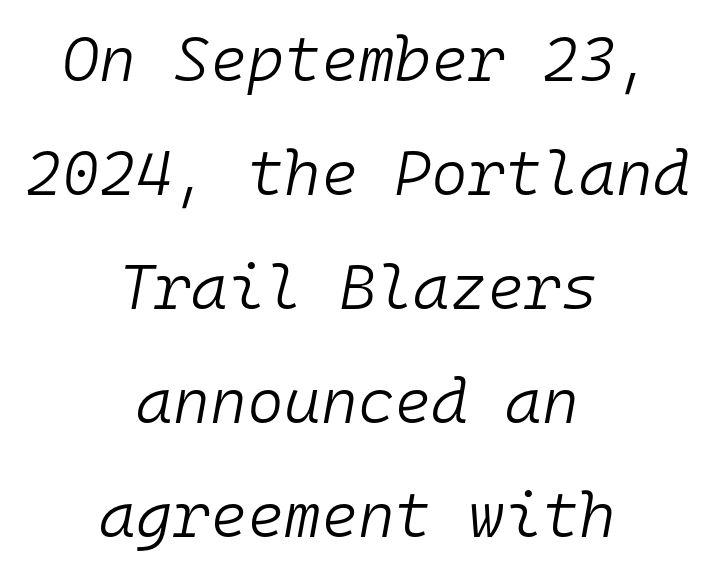
Q: Is the text bold? A: No.
Q: Is the text italic (slanted)? A: Yes, it leans right by about 10 degrees.
Q: Is the text underlined? A: No.
Q: How is the paragraph aligned? A: Centered.
Q: Is the spacing between letters normal or unusually wide? A: Normal.
Q: Width (condensed, normal, or wide)? A: Normal.
Q: Stroke contrast? A: Low.
Q: x-height? A: Medium.
Q: Monospaced? A: Yes.
